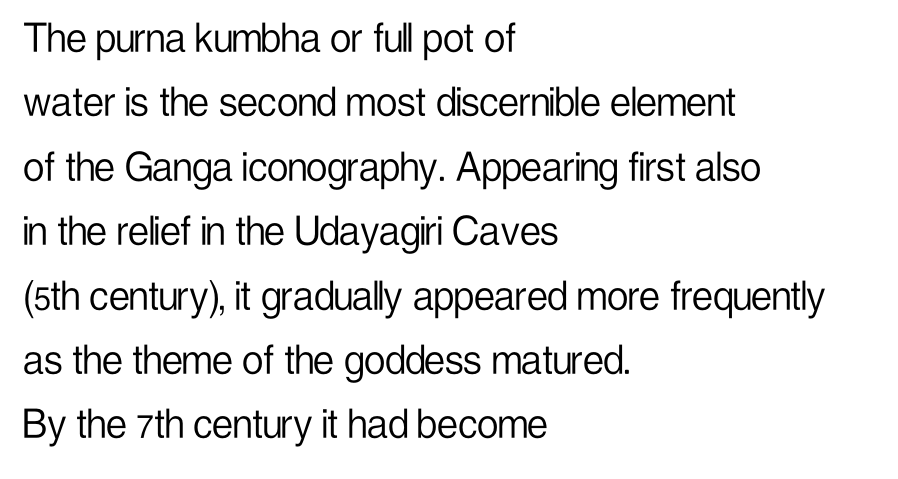
The letterforms sit at book weight or below. Bare-footed words on every line. Glyph-to-glyph distance matches everyday printed text. Nope, not italic — everything's standing straight. The rendering uses natural spacing where letterforms have individual widths.
